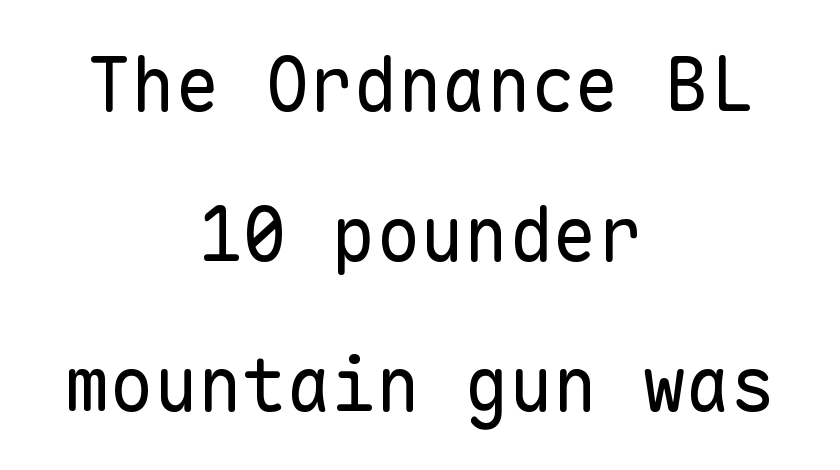
{"serif": "no", "italic": "no", "bold": "no", "weight": "regular", "width": "normal", "stroke_contrast": "low", "x_height": "medium", "monospaced": "yes", "underline": "no", "align": "center", "line_spacing": "loose", "line_spacing_ratio": 2.03, "letter_spacing": "normal", "letter_spacing_em": 0.0, "glyph_px": 74}
